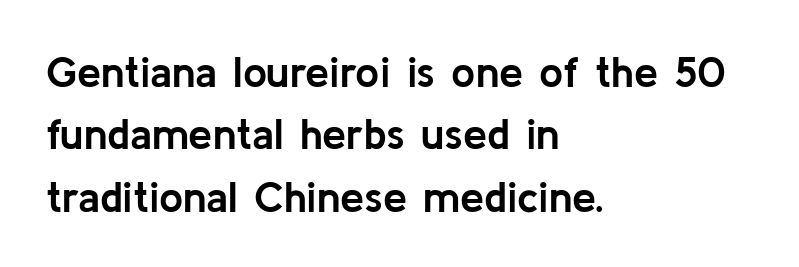
Q: Is the text bold? A: Yes.
Q: Is the text italic (slanted)? A: No, it is upright.
Q: Is the typeface a serif or a sans-serif typeface? A: Sans-serif.
Q: Is the text underlined? A: No.
Q: How is the paragraph aligned? A: Left-aligned.
Q: Is the spacing between letters normal or unusually wide? A: Normal.
Q: Is the spacing between lines tight, normal or loose? A: Normal.
Q: Width (condensed, normal, or wide)? A: Normal.
Q: Stroke contrast? A: Low.
Q: x-height? A: Medium.
Q: Monospaced? A: No.
